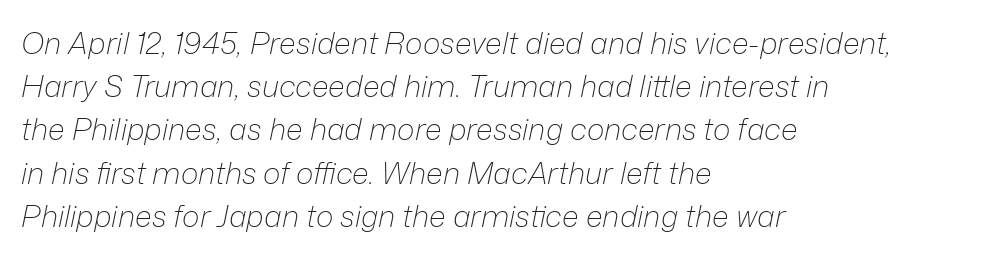
{"italic": "yes", "lean": "right", "slant_degrees": 12, "bold": "no", "weight": "light", "width": "normal", "stroke_contrast": "low", "x_height": "medium", "monospaced": "no", "underline": "no", "align": "left", "line_spacing": "normal", "line_spacing_ratio": 1.44, "letter_spacing": "normal", "letter_spacing_em": 0.0, "glyph_px": 30}
